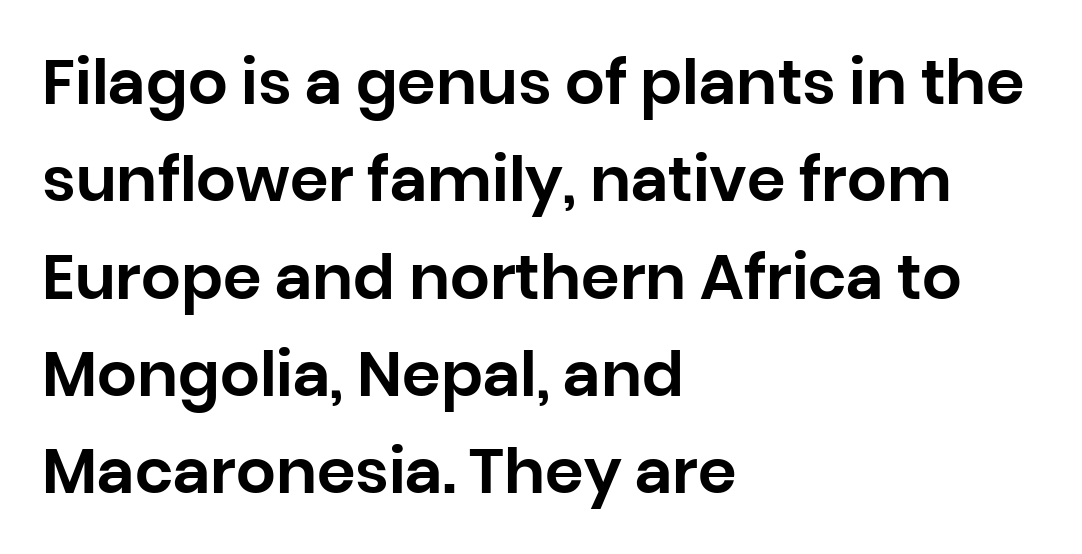
The image shows 62 px sans-serif type, upright; set left-aligned, normal line spacing (1.57x), normal letter spacing, not underlined; low stroke contrast and a large x-height.
